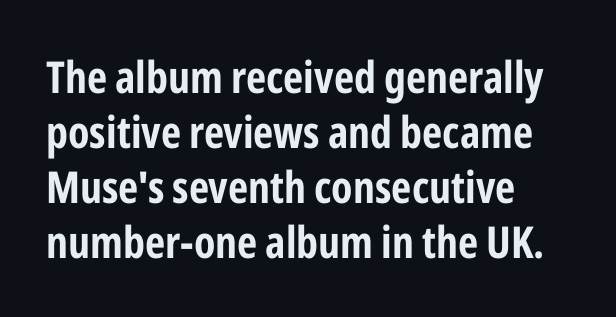
On the weight axis this lands at bold, roughly 700. The tracking reads as untouched default to a designer's eye. The font's upright variant was chosen for this text. The zone under the glyphs is completely vacant.
